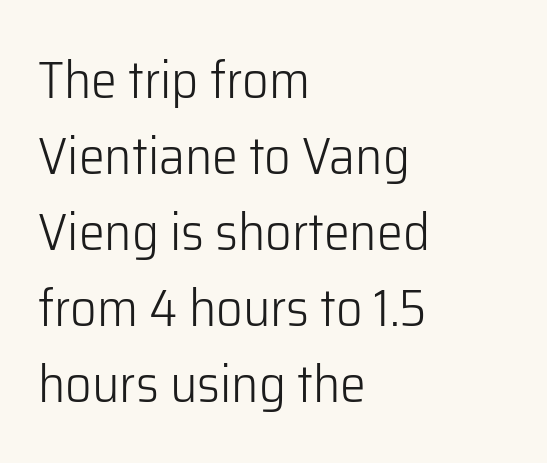
The image shows 52 px light sans-serif type, upright; set left-aligned, normal line spacing (1.46x), normal letter spacing, not underlined; low stroke contrast and a medium x-height.
